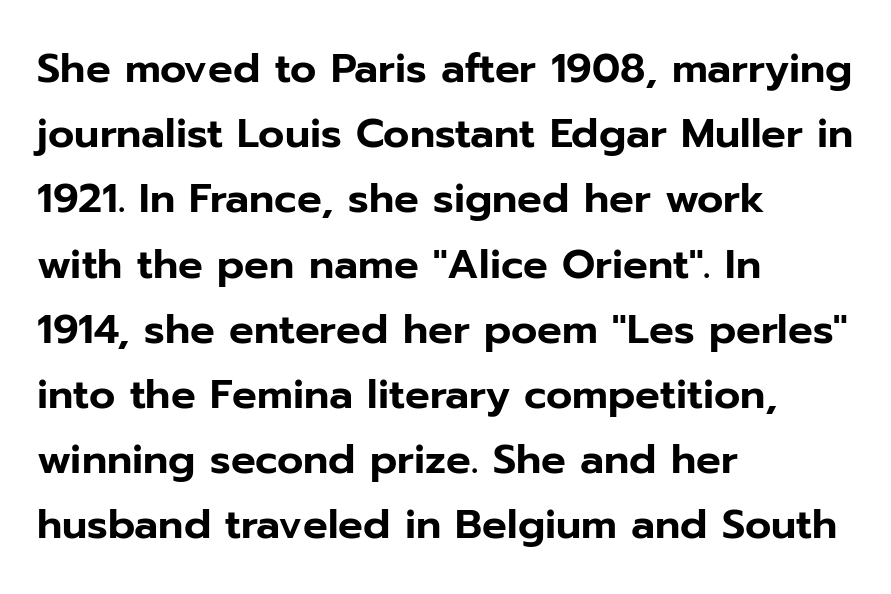
{"serif": "no", "italic": "no", "width": "normal", "stroke_contrast": "low", "x_height": "medium", "monospaced": "no", "underline": "no", "align": "left", "line_spacing": "normal", "line_spacing_ratio": 1.59, "letter_spacing": "normal", "letter_spacing_em": 0.0, "glyph_px": 41}
